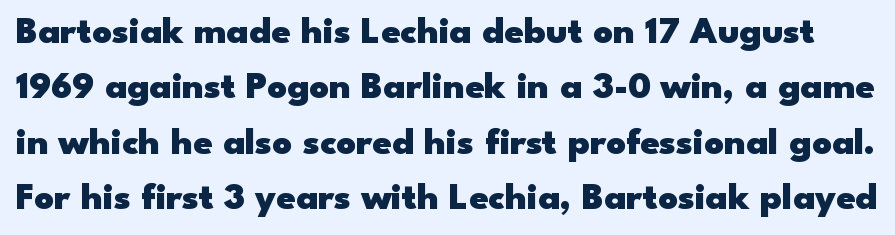
Are there feet on the stems? There aren't — it's a sans. Spacing between characters is what you'd get straight out of the box. Is this a fixed-width face? No — the glyphs have proportional, varying widths. Italic: no, the glyphs are upright roman. Descenders hang freely into open space.
